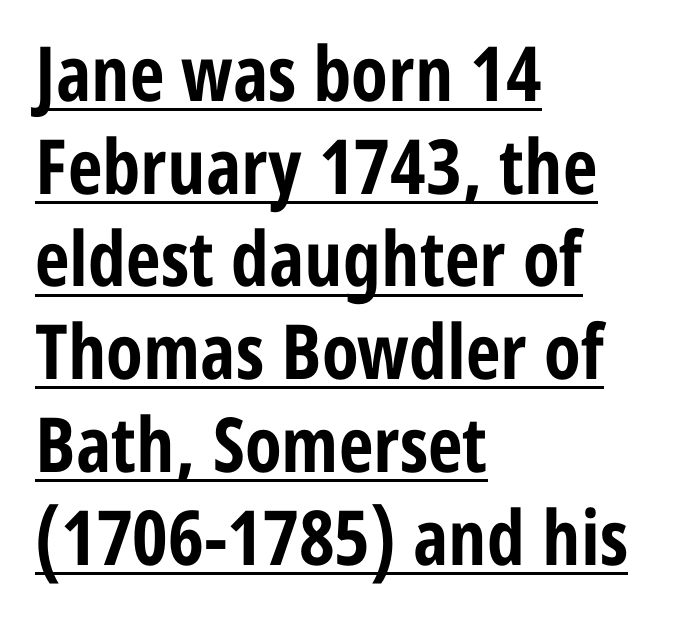
The image shows 76 px bold, condensed sans-serif type, upright; set left-aligned, line spacing 1.22x, normal letter spacing, underlined; low stroke contrast and a medium x-height.
